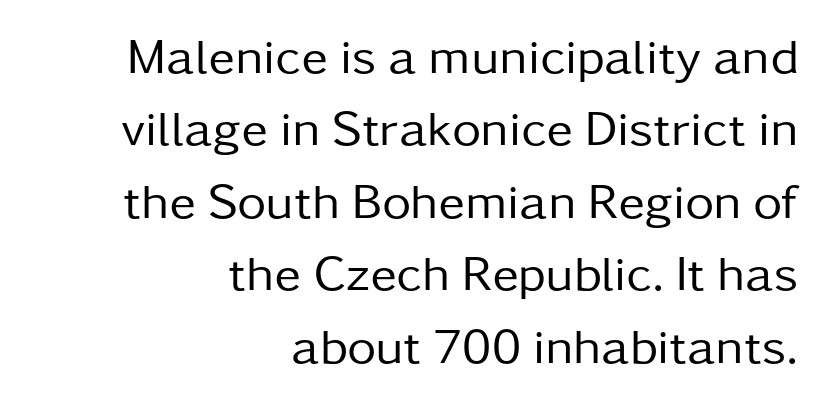
Q: Is the text bold? A: No.
Q: Is the text italic (slanted)? A: No, it is upright.
Q: Is the typeface a serif or a sans-serif typeface? A: Sans-serif.
Q: Is the text underlined? A: No.
Q: How is the paragraph aligned? A: Right-aligned.
Q: Is the spacing between letters normal or unusually wide? A: Normal.
Q: Is the spacing between lines tight, normal or loose? A: Normal.
Q: Width (condensed, normal, or wide)? A: Normal.
Q: Stroke contrast? A: Low.
Q: x-height? A: Medium.
Q: Monospaced? A: No.
